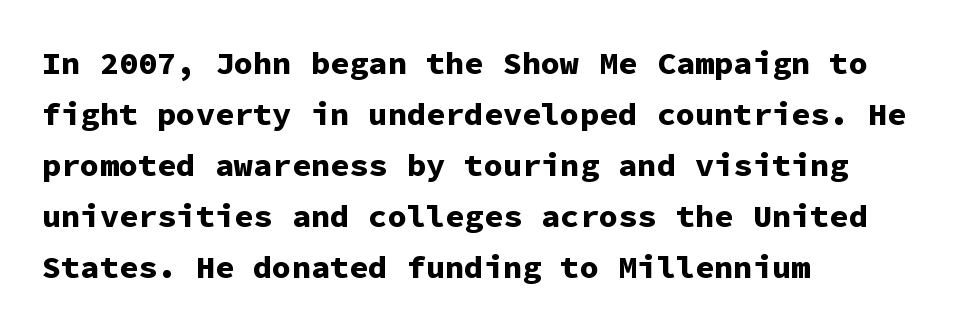
Q: Is the text bold? A: Yes.
Q: Is the text italic (slanted)? A: No, it is upright.
Q: Is the typeface a serif or a sans-serif typeface? A: Sans-serif.
Q: Is the text underlined? A: No.
Q: How is the paragraph aligned? A: Left-aligned.
Q: Is the spacing between letters normal or unusually wide? A: Normal.
Q: Is the spacing between lines tight, normal or loose? A: Normal.
Q: Width (condensed, normal, or wide)? A: Normal.
Q: Stroke contrast? A: Low.
Q: x-height? A: Medium.
Q: Monospaced? A: Yes.
